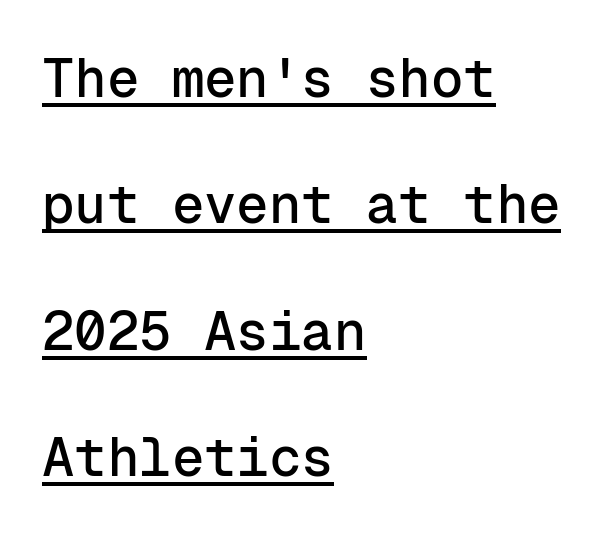
The image shows 54 px sans-serif type, upright, monospaced; set left-aligned, loose line spacing (2.34x), normal letter spacing, underlined; low stroke contrast and a medium x-height.
